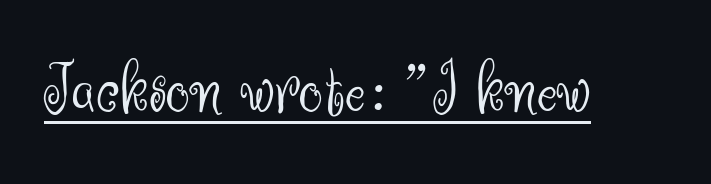
The image shows 76 px light sans-serif type, upright; set normal letter spacing, underlined; medium stroke contrast and a small x-height.
